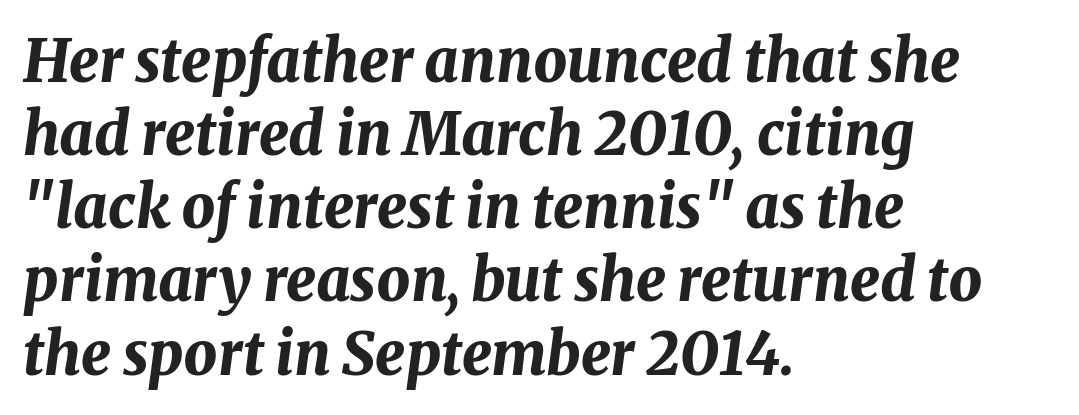
The image shows 59 px bold type, italic (leaning right); set left-aligned, line spacing 1.24x, normal letter spacing, not underlined; medium stroke contrast and a medium x-height.
